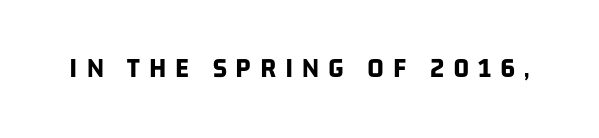
Q: Is the text bold? A: Yes.
Q: Is the typeface a serif or a sans-serif typeface? A: Sans-serif.
Q: Is the text underlined? A: No.
Q: Is the spacing between letters normal or unusually wide? A: Unusually wide.
Q: Width (condensed, normal, or wide)? A: Condensed.
Q: Stroke contrast? A: Low.
Q: x-height? A: Large.
Q: Monospaced? A: No.
